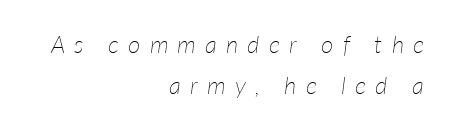
Q: Is the text bold? A: No.
Q: Is the text italic (slanted)? A: Yes, it leans right by about 7 degrees.
Q: Is the text underlined? A: No.
Q: How is the paragraph aligned? A: Right-aligned.
Q: Is the spacing between letters normal or unusually wide? A: Unusually wide.
Q: Is the spacing between lines tight, normal or loose? A: Normal.
